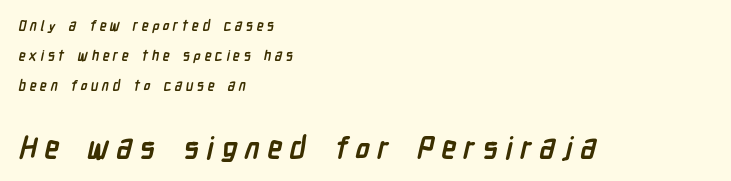
{"serif": "no", "bold": "yes", "weight": "semibold", "width": "condensed", "stroke_contrast": "low", "x_height": "medium", "monospaced": "no", "underline": "no", "align": "left", "line_spacing": "loose", "line_spacing_ratio": 2.16, "letter_spacing": "wide", "letter_spacing_em": 0.25, "larger_block": "second", "size_ratio": 2.14, "glyph_px": 30}
